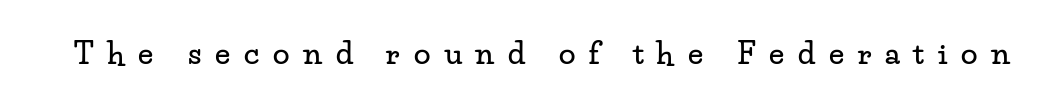
Q: Is the text italic (slanted)? A: No, it is upright.
Q: Is the typeface a serif or a sans-serif typeface? A: Serif.
Q: Is the text underlined? A: No.
Q: Is the spacing between letters normal or unusually wide? A: Unusually wide.
Q: Width (condensed, normal, or wide)? A: Wide.
Q: Stroke contrast? A: Low.
Q: x-height? A: Small.
Q: Monospaced? A: No.
